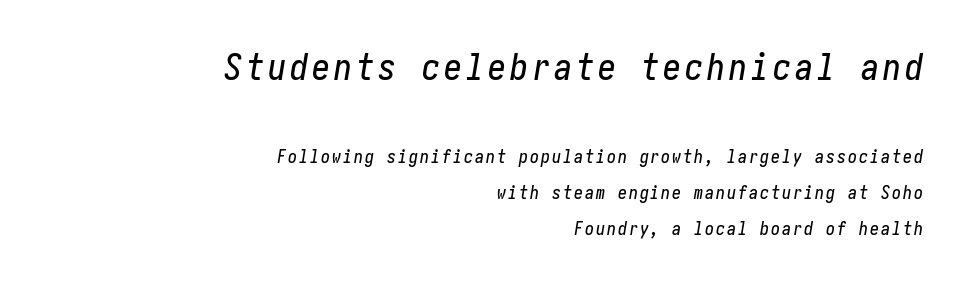
Check under the words: just untouched page. The glyphs look as if they've been sheared to an angle. These lines are set flush right with a ragged left edge. Scale decreases going downward across the two blocks. If you measured baseline to baseline, you'd find a long distance.
